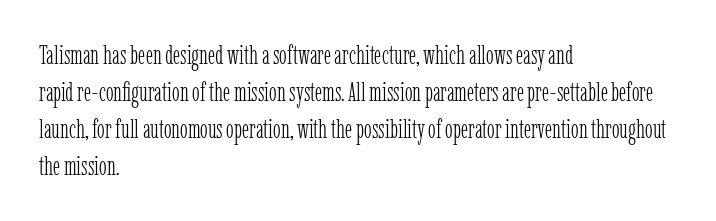
The image shows 26 px text type, upright; set left-aligned, normal line spacing (1.42x), normal letter spacing, not underlined.
